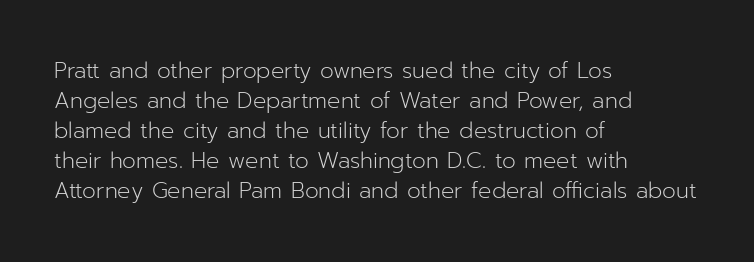
Reading down the column, the eye jumps a familiar distance to each next line. Left-aligned paragraph, ragged on the right. Check under the words: just untouched page. Nope, not italic — everything's standing straight.
